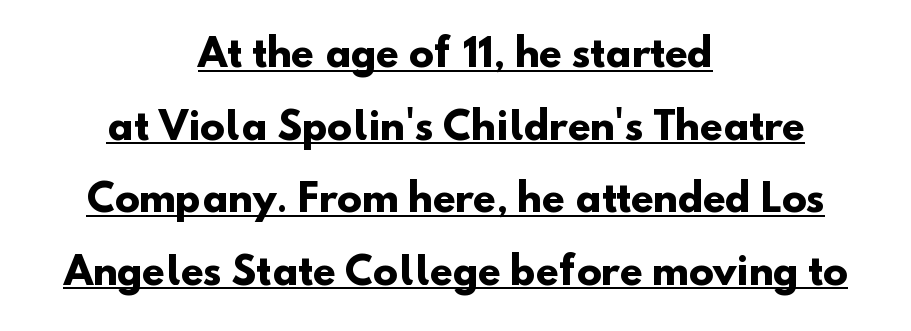
The image shows 37 px heavy sans-serif type; set centered, loose line spacing (1.96x), normal letter spacing, underlined; low stroke contrast and a small x-height.
